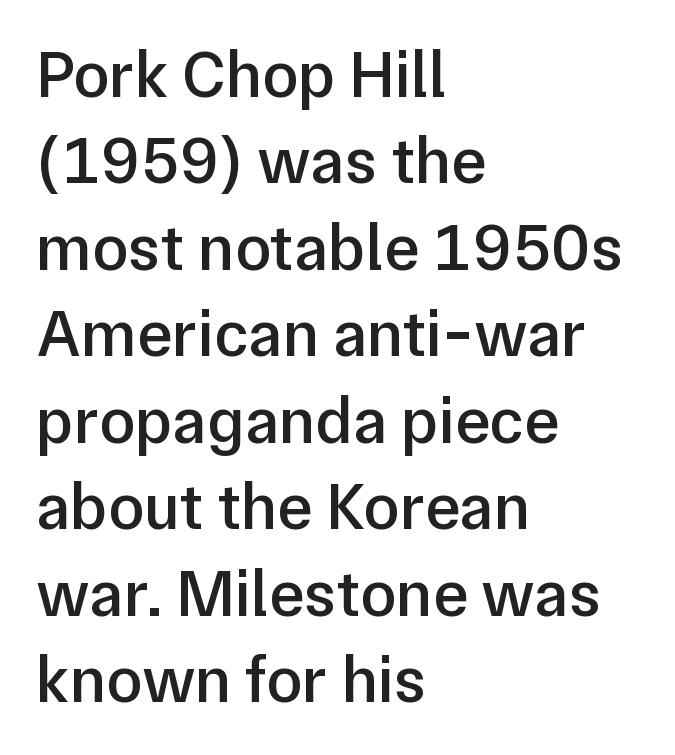
{"serif": "no", "italic": "no", "bold": "semi", "weight": "semibold", "width": "normal", "stroke_contrast": "low", "x_height": "medium", "monospaced": "no", "underline": "no", "align": "left", "line_spacing": "normal", "line_spacing_ratio": 1.31, "letter_spacing": "normal", "letter_spacing_em": 0.0, "glyph_px": 66}
